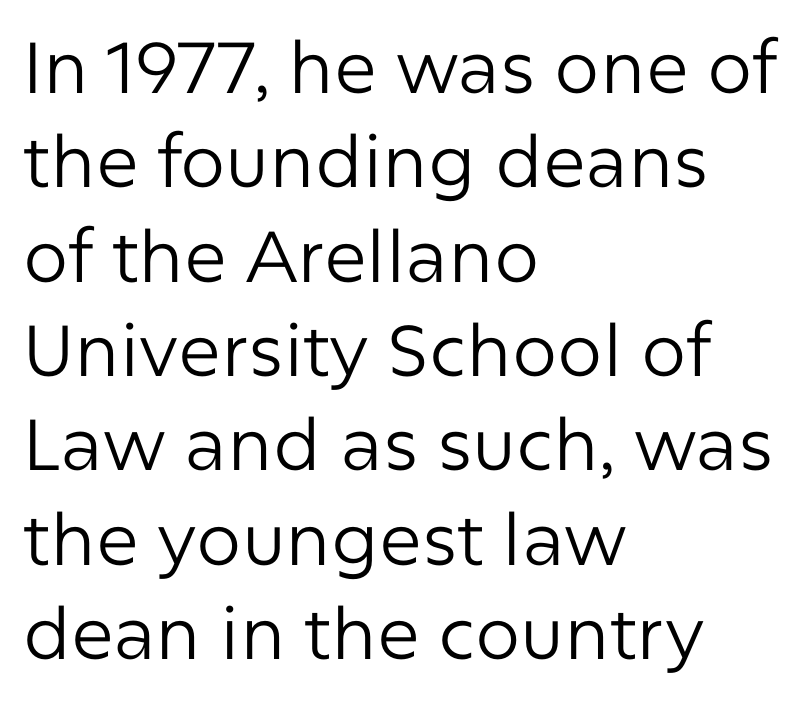
The image shows 72 px regular-weight sans-serif type, upright; set left-aligned, normal line spacing (1.31x), normal letter spacing, not underlined; low stroke contrast and a medium x-height.
